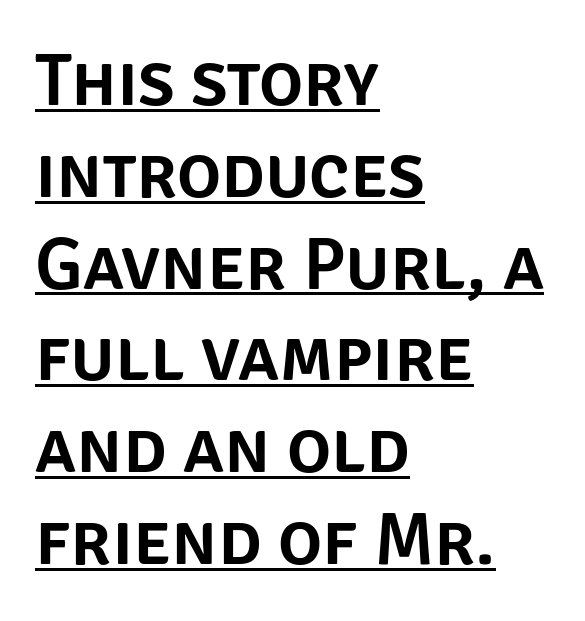
Q: Is the text italic (slanted)? A: No, it is upright.
Q: Is the typeface a serif or a sans-serif typeface? A: Sans-serif.
Q: Is the text underlined? A: Yes.
Q: How is the paragraph aligned? A: Left-aligned.
Q: Is the spacing between letters normal or unusually wide? A: Normal.
Q: Width (condensed, normal, or wide)? A: Normal.
Q: Stroke contrast? A: Low.
Q: x-height? A: Large.
Q: Monospaced? A: No.
